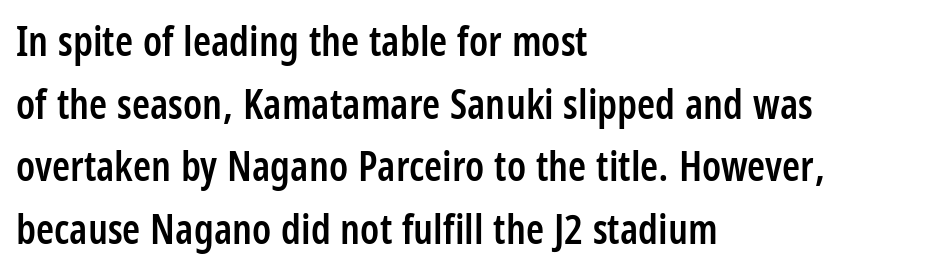
Q: Is the text bold? A: Semi-bold.
Q: Is the text italic (slanted)? A: No, it is upright.
Q: Is the typeface a serif or a sans-serif typeface? A: Sans-serif.
Q: Is the text underlined? A: No.
Q: How is the paragraph aligned? A: Left-aligned.
Q: Is the spacing between letters normal or unusually wide? A: Normal.
Q: Is the spacing between lines tight, normal or loose? A: Normal.
Q: Width (condensed, normal, or wide)? A: Condensed.
Q: Stroke contrast? A: Low.
Q: x-height? A: Large.
Q: Monospaced? A: No.
